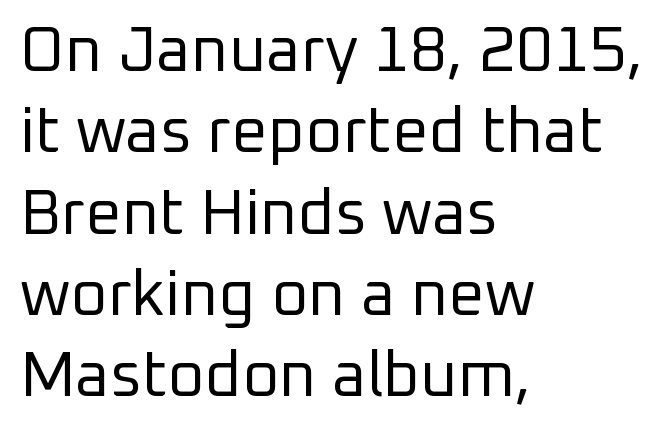
Does the lettering tilt? It doesn't — this is upright. If you drew a ruler down the left edge, every line would touch it. You could not count columns in this text — the font is proportionally spaced. The passage shown stacks its lines at a standard gap.
